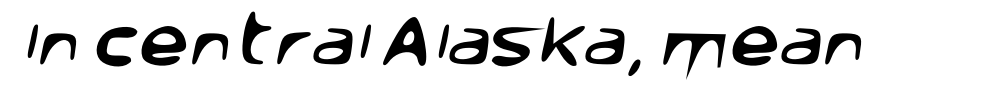
The image shows 56 px sans-serif type; set normal letter spacing, not underlined; low stroke contrast and a large x-height.
